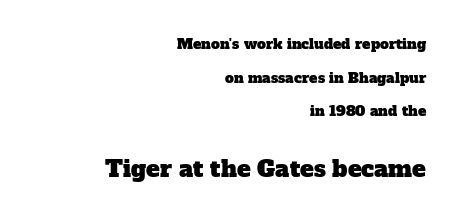
This layout puts the modest block above and the oversized block below. How would I describe the line gaps? Wide and relaxed. Has an underline been added? It has not. Letter spacing: default. All the whitespace from short lines collects on the left.
